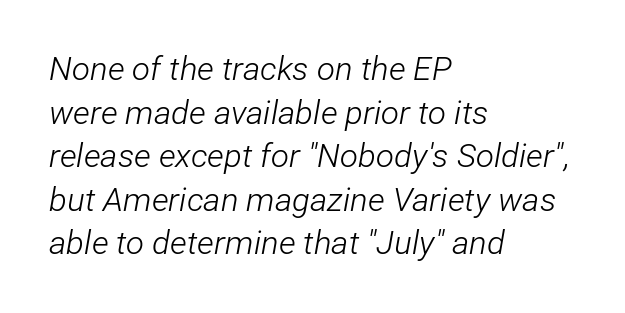
{"italic": "yes", "lean": "right", "slant_degrees": 12, "bold": "no", "weight": "light", "width": "condensed", "stroke_contrast": "low", "x_height": "medium", "monospaced": "no", "underline": "no", "align": "left", "line_spacing": "normal", "line_spacing_ratio": 1.32, "letter_spacing": "normal", "letter_spacing_em": 0.0, "glyph_px": 33}
